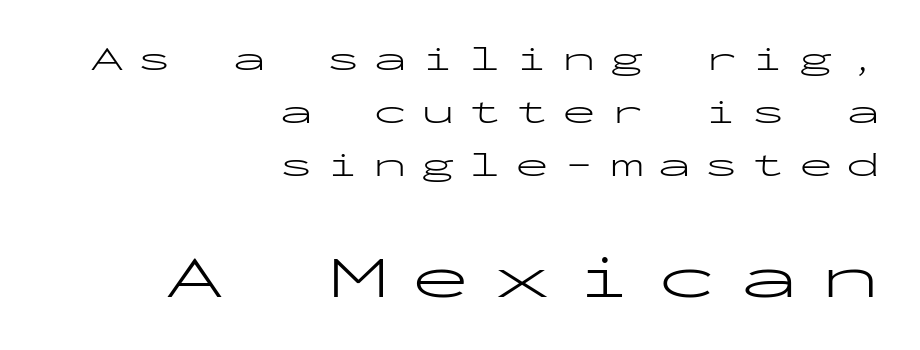
{"serif": "no", "italic": "no", "bold": "no", "weight": "light", "width": "wide", "stroke_contrast": "low", "x_height": "medium", "monospaced": "yes", "underline": "no", "align": "right", "line_spacing": "normal", "line_spacing_ratio": 1.56, "letter_spacing": "wide", "letter_spacing_em": 0.39, "larger_block": "second", "size_ratio": 1.74, "glyph_px": 59}
